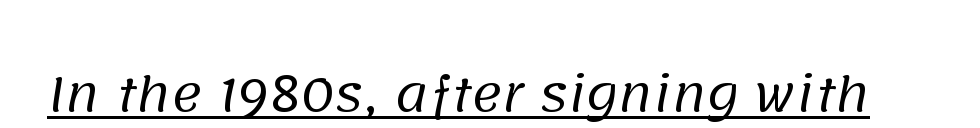
The type family on display is of the sans-serif kind. A typesetter would call this proportional, since set widths differ per character. Looks like someone drew a line under every word here. Standard letterfit; no display-style spreading of the glyphs.
